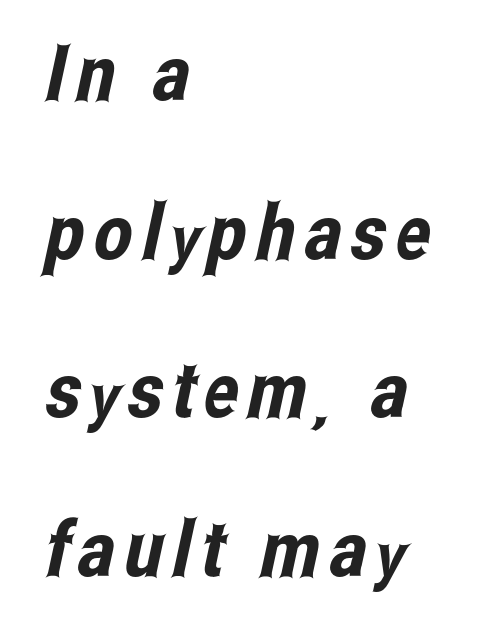
The image shows 77 px condensed sans-serif type; set left-aligned, loose line spacing (2.06x), not underlined; low stroke contrast and a medium x-height.
